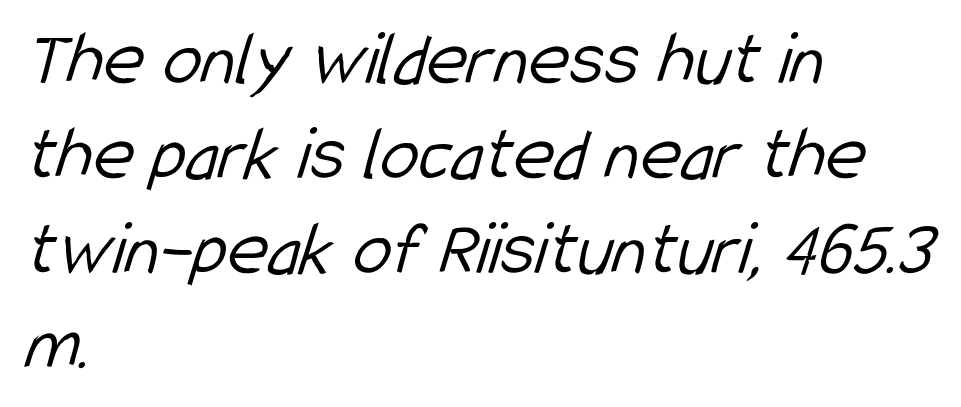
{"serif": "no", "bold": "no", "weight": "light", "width": "condensed", "stroke_contrast": "low", "x_height": "medium", "monospaced": "no", "underline": "no", "align": "left", "line_spacing_ratio": 1.22, "letter_spacing": "normal", "letter_spacing_em": 0.0, "glyph_px": 78}
